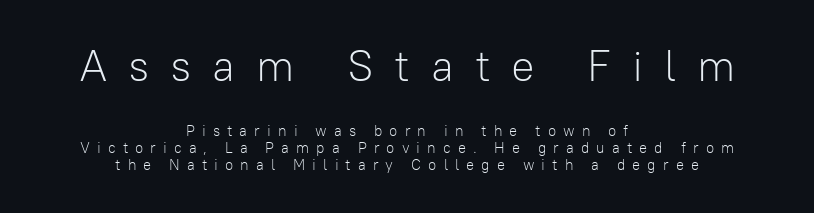
The image shows 44 px light sans-serif type, upright; set centered, tight line spacing (1.12x), unusually wide letter spacing (+0.47 em), not underlined; the first (top) block is 2.93x larger; low stroke contrast and a medium x-height.
